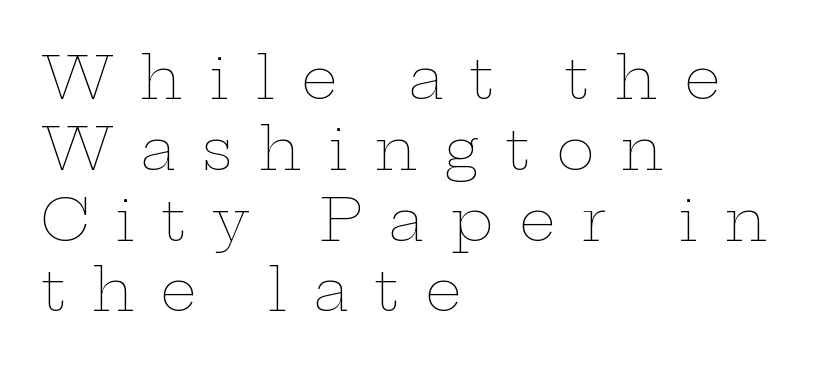
{"italic": "no", "bold": "no", "weight": "thin", "width": "wide", "stroke_contrast": "low", "x_height": "medium", "monospaced": "no", "underline": "no", "align": "left", "line_spacing_ratio": 1.22, "letter_spacing": "wide", "letter_spacing_em": 0.45, "glyph_px": 58}
